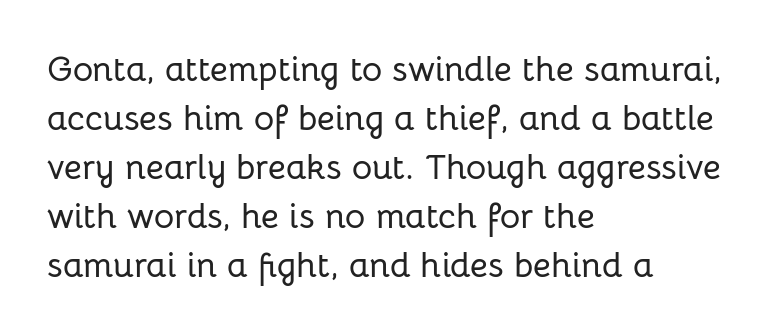
{"serif": "no", "italic": "no", "width": "normal", "stroke_contrast": "low", "x_height": "medium", "monospaced": "no", "underline": "no", "align": "left", "line_spacing": "normal", "line_spacing_ratio": 1.4, "letter_spacing": "normal", "letter_spacing_em": 0.0, "glyph_px": 35}
